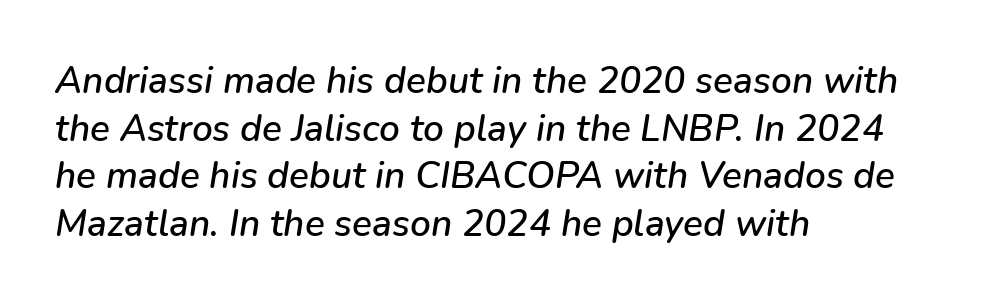
{"italic": "yes", "lean": "right", "slant_degrees": 9, "width": "normal", "stroke_contrast": "low", "x_height": "medium", "monospaced": "no", "underline": "no", "align": "left", "line_spacing": "normal", "line_spacing_ratio": 1.29, "letter_spacing": "normal", "letter_spacing_em": 0.0, "glyph_px": 37}
